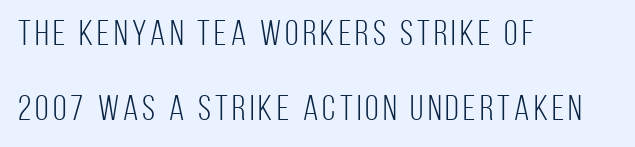
{"serif": "no", "italic": "no", "bold": "no", "weight": "light", "width": "condensed", "stroke_contrast": "low", "x_height": "large", "monospaced": "no", "underline": "no", "align": "left", "line_spacing": "loose", "line_spacing_ratio": 2.13, "glyph_px": 35}
